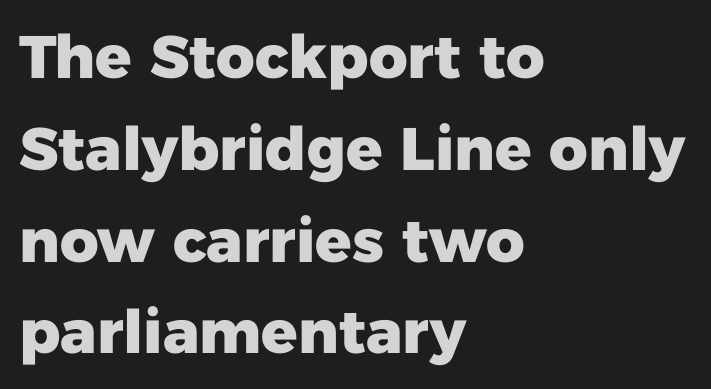
{"serif": "no", "italic": "no", "bold": "yes", "weight": "heavy", "width": "normal", "stroke_contrast": "low", "x_height": "medium", "monospaced": "no", "underline": "no", "align": "left", "line_spacing": "normal", "line_spacing_ratio": 1.53, "letter_spacing": "normal", "letter_spacing_em": 0.0, "glyph_px": 60}
